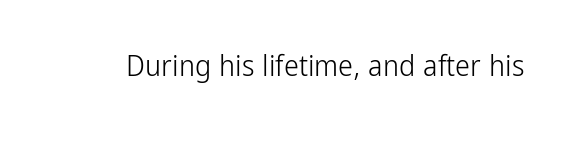
Think of a printed novel: that variable character pitch is what you see here. Italic: no, the glyphs are upright roman. The specimen omits any rule beneath the text block's lines. Compared with a typical body face, this is equally light or lighter still.
